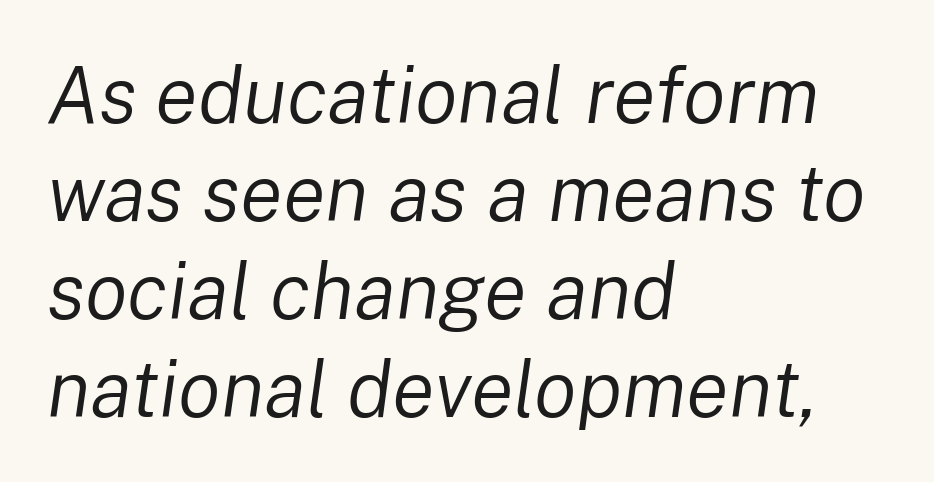
Q: Is the text bold? A: No.
Q: Is the text italic (slanted)? A: Yes, it leans right by about 8 degrees.
Q: Is the text underlined? A: No.
Q: How is the paragraph aligned? A: Left-aligned.
Q: Is the spacing between letters normal or unusually wide? A: Normal.
Q: Width (condensed, normal, or wide)? A: Normal.
Q: Stroke contrast? A: Low.
Q: x-height? A: Medium.
Q: Monospaced? A: No.
